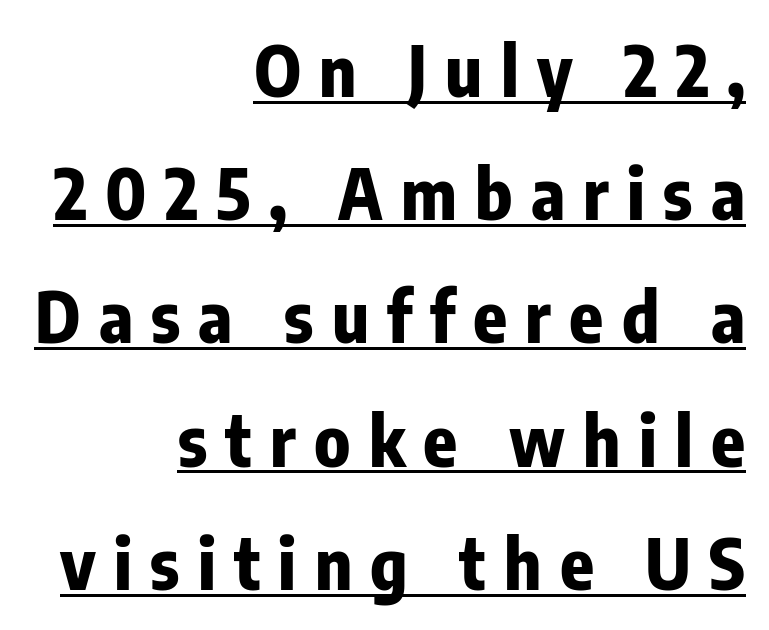
The image shows 70 px bold, condensed sans-serif type, upright; set right-aligned, line spacing 1.76x, unusually wide letter spacing (+0.26 em), underlined; low stroke contrast and a medium x-height.
